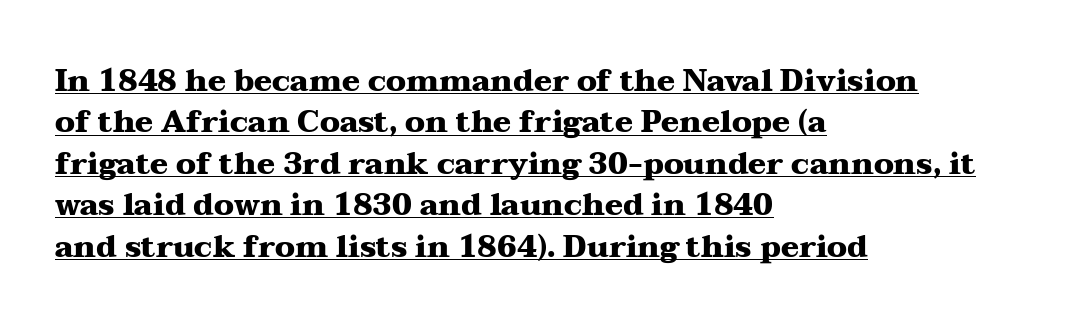
Q: Is the text bold? A: Yes.
Q: Is the text italic (slanted)? A: No, it is upright.
Q: Is the typeface a serif or a sans-serif typeface? A: Serif.
Q: Is the text underlined? A: Yes.
Q: How is the paragraph aligned? A: Left-aligned.
Q: Is the spacing between letters normal or unusually wide? A: Normal.
Q: Is the spacing between lines tight, normal or loose? A: Normal.
Q: Width (condensed, normal, or wide)? A: Wide.
Q: Stroke contrast? A: Medium.
Q: x-height? A: Medium.
Q: Monospaced? A: No.
